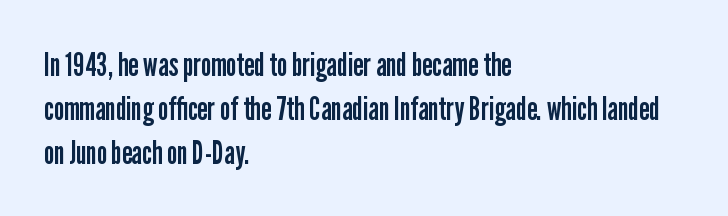
Notice how the stems are strictly vertical — no italics here. You could call the tracking neutral — neither tight nor loose. Nobody drew a line under any word here. The rendering uses a moderate line-height, typical for paragraphs. Is the type heavy? It reads as light-to-regular instead.
